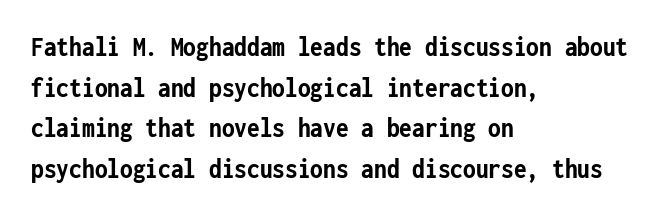
The image shows 29 px semibold, condensed sans-serif type, upright, monospaced; set left-aligned, normal line spacing (1.4x), normal letter spacing, not underlined; low stroke contrast and a medium x-height.
